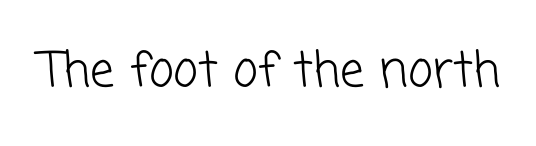
Q: Is the text bold? A: No.
Q: Is the typeface a serif or a sans-serif typeface? A: Sans-serif.
Q: Is the text underlined? A: No.
Q: Is the spacing between letters normal or unusually wide? A: Normal.
Q: Width (condensed, normal, or wide)? A: Normal.
Q: Stroke contrast? A: Low.
Q: x-height? A: Medium.
Q: Monospaced? A: No.
